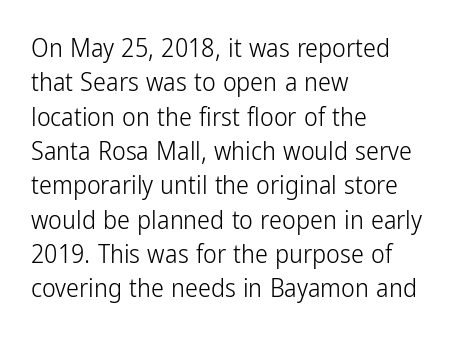
The image shows 26 px text type, upright; set left-aligned, normal line spacing (1.32x), normal letter spacing, not underlined.
